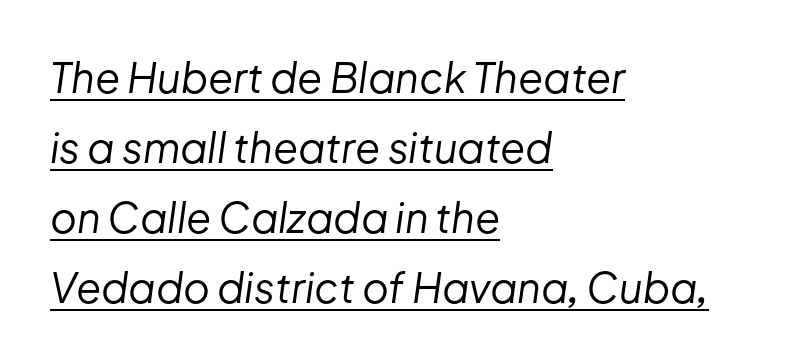
Looks like regular typesetting: each glyph gets only the width it needs. What decoration does the sample have? An underline. Short and long lines alike share a common starting point at left. Caption: standard tracking, unaltered. The font's italic variant was chosen for this text.
